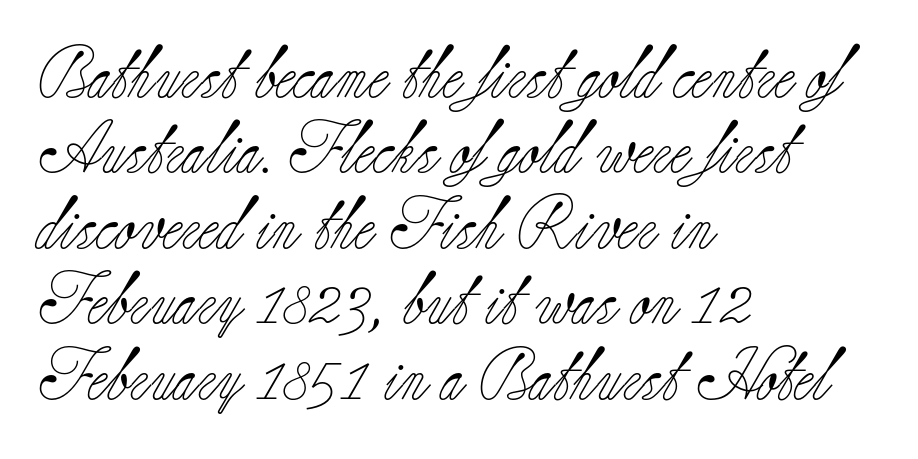
The image shows 52 px light serif type; set left-aligned, normal line spacing (1.45x), normal letter spacing, not underlined; low stroke contrast and a small x-height.
